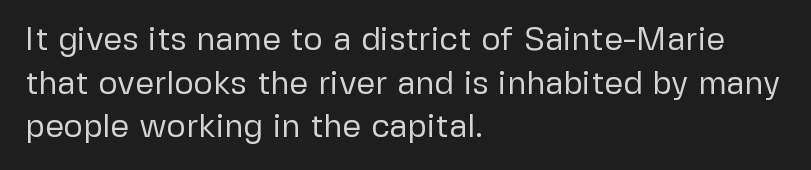
The image shows 33 px regular-weight sans-serif type, upright; set left-aligned, normal line spacing (1.32x), normal letter spacing, not underlined; low stroke contrast and a medium x-height.
